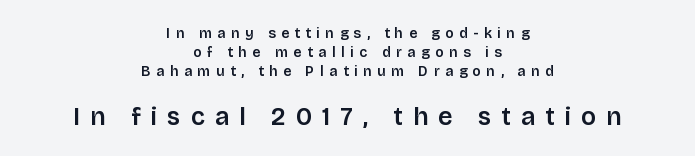
Q: Is the text italic (slanted)? A: No, it is upright.
Q: Is the text underlined? A: No.
Q: How is the paragraph aligned? A: Centered.
Q: Is the spacing between letters normal or unusually wide? A: Unusually wide.
Q: Is the spacing between lines tight, normal or loose? A: Normal.
Q: Which block of text is set in a larger size, the first (top) or the second (bottom)? A: The second (bottom) one.
